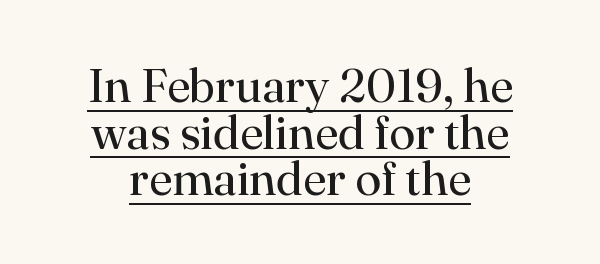
{"serif": "yes", "italic": "no", "bold": "no", "weight": "regular", "width": "normal", "stroke_contrast": "high", "x_height": "small", "monospaced": "no", "underline": "yes", "line_spacing": "tight", "line_spacing_ratio": 0.97, "letter_spacing": "normal", "letter_spacing_em": 0.0, "glyph_px": 48}
